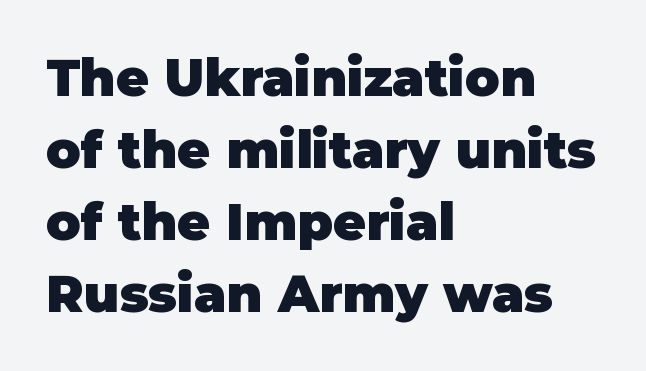
Do the characters align in a grid? No, the font is proportional. No word sits above an underline. Is there much room between lines? A standard amount, neither cramped nor airy. In terms of weight, the rendering is a true, heavy bold.
